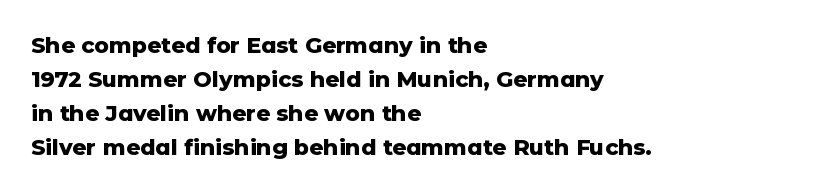
{"italic": "no", "bold": "yes", "underline": "no", "align": "left", "line_spacing": "normal", "line_spacing_ratio": 1.54, "letter_spacing": "normal", "letter_spacing_em": 0.0, "glyph_px": 22}
